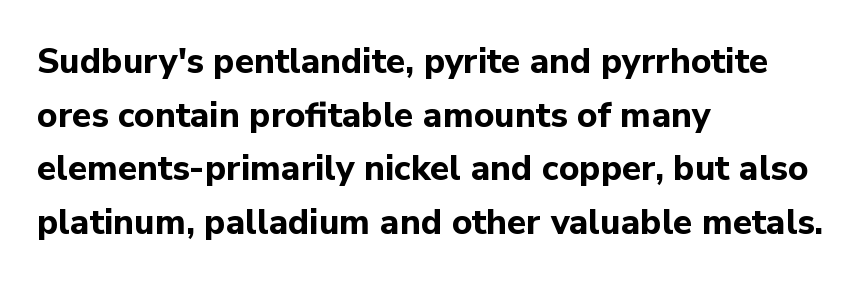
{"serif": "no", "italic": "no", "bold": "yes", "weight": "bold", "width": "normal", "stroke_contrast": "low", "x_height": "medium", "monospaced": "no", "underline": "no", "align": "left", "line_spacing": "normal", "line_spacing_ratio": 1.53, "letter_spacing": "normal", "letter_spacing_em": 0.0, "glyph_px": 35}
